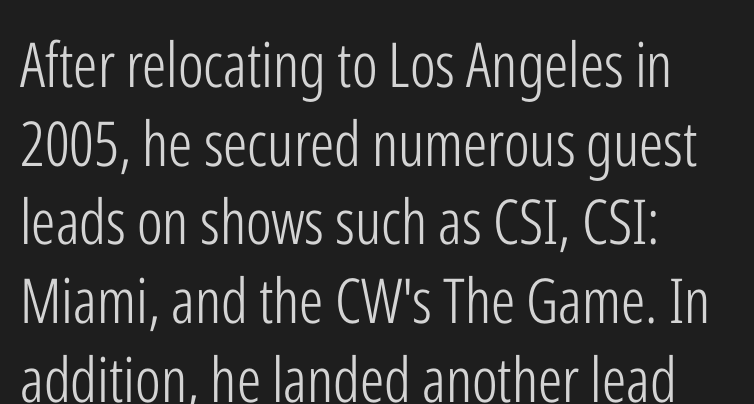
The image shows 62 px light, condensed sans-serif type, upright; set left-aligned, normal line spacing (1.27x), normal letter spacing, not underlined; low stroke contrast and a medium x-height.
